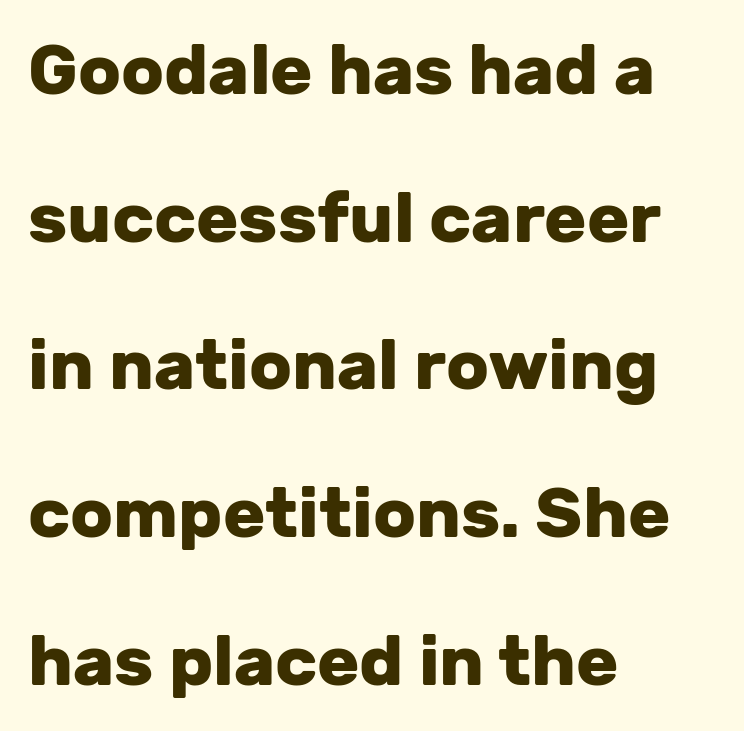
{"serif": "no", "italic": "no", "bold": "yes", "weight": "heavy", "width": "normal", "stroke_contrast": "low", "x_height": "medium", "monospaced": "no", "underline": "no", "align": "left", "line_spacing": "loose", "line_spacing_ratio": 2.11, "letter_spacing": "normal", "letter_spacing_em": 0.0, "glyph_px": 70}
